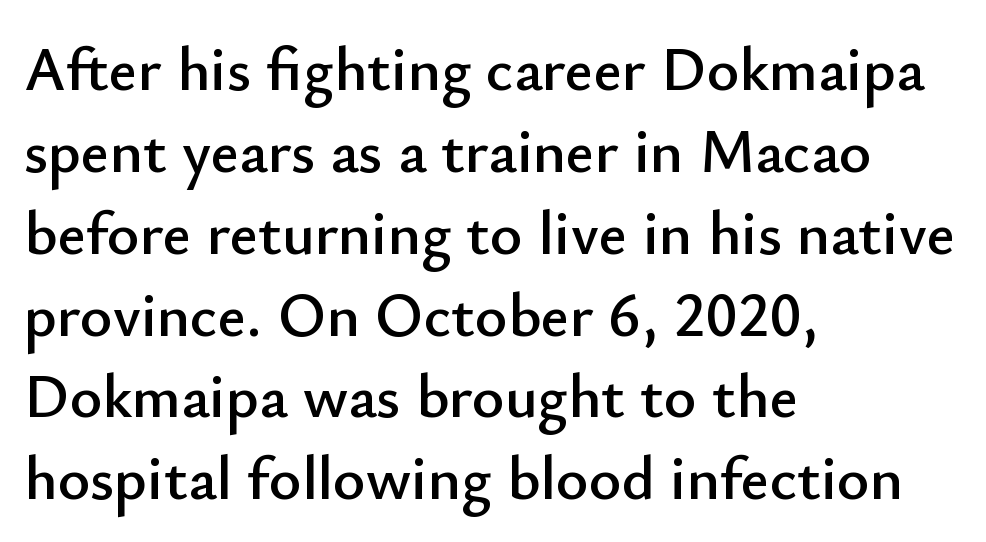
The image shows 62 px sans-serif type, upright; set left-aligned, normal line spacing (1.32x), normal letter spacing, not underlined; low stroke contrast and a small x-height.
